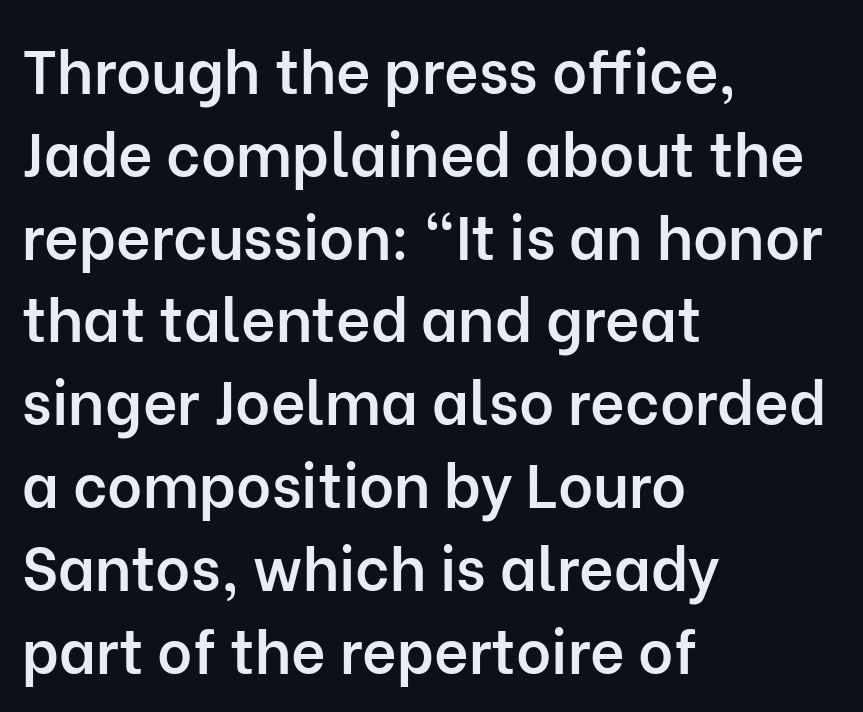
Q: Is the text bold? A: Semi-bold.
Q: Is the text italic (slanted)? A: No, it is upright.
Q: Is the typeface a serif or a sans-serif typeface? A: Sans-serif.
Q: Is the text underlined? A: No.
Q: How is the paragraph aligned? A: Left-aligned.
Q: Is the spacing between letters normal or unusually wide? A: Normal.
Q: Is the spacing between lines tight, normal or loose? A: Normal.
Q: Width (condensed, normal, or wide)? A: Normal.
Q: Stroke contrast? A: Low.
Q: x-height? A: Medium.
Q: Monospaced? A: No.
